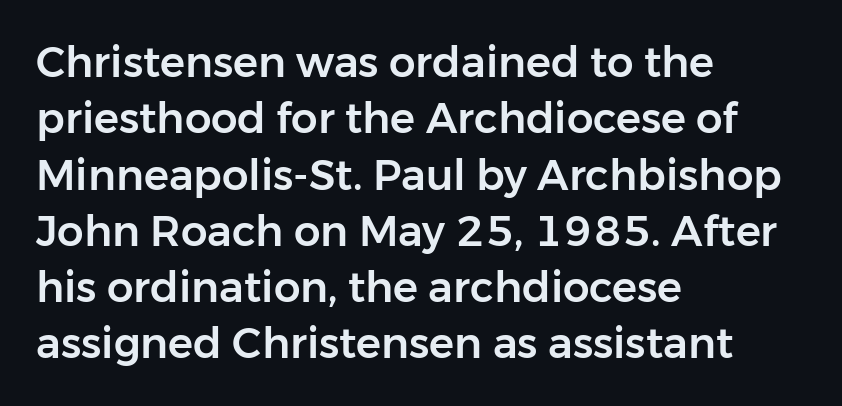
Q: Is the text italic (slanted)? A: No, it is upright.
Q: Is the typeface a serif or a sans-serif typeface? A: Sans-serif.
Q: Is the text underlined? A: No.
Q: How is the paragraph aligned? A: Left-aligned.
Q: Is the spacing between letters normal or unusually wide? A: Normal.
Q: Is the spacing between lines tight, normal or loose? A: Normal.
Q: Width (condensed, normal, or wide)? A: Normal.
Q: Stroke contrast? A: Low.
Q: x-height? A: Medium.
Q: Monospaced? A: No.
